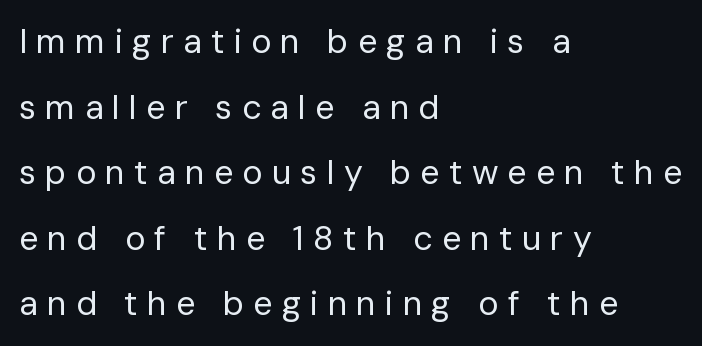
The face used here is rendered with a markedly widened letterfit. This reads as an unemphasized weight, regular at the heaviest. The face used here is proportionally spaced, like ordinary book or web type. No feet cap the strokes, marking this as sans-serif type. This sample is left-justified, so line endings fall wherever the words run out.
